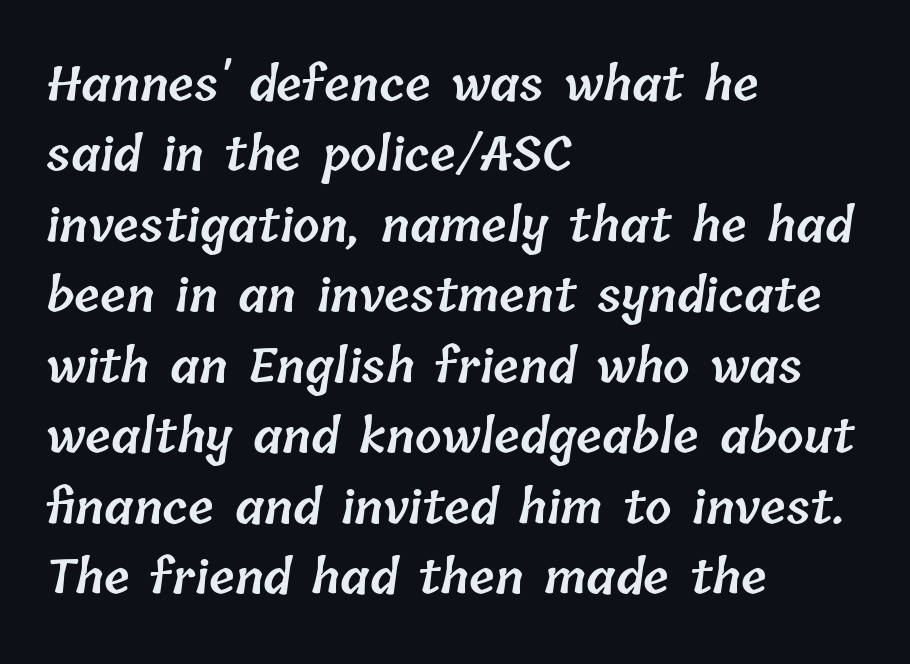
The image shows 47 px semibold type; set left-aligned, normal line spacing (1.5x), normal letter spacing, not underlined; low stroke contrast and a medium x-height.
